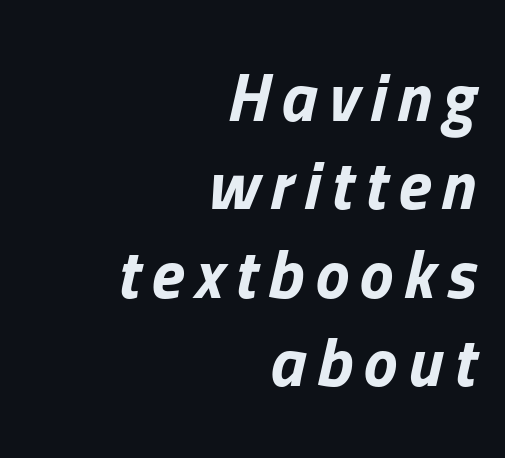
Just letters on the line, the space beneath them empty. Varying glyph widths throughout — classic text-font behaviour. Does the copy run flush right? Yes — the right margin is perfectly even. The letters are slanted; this is an italic face.
